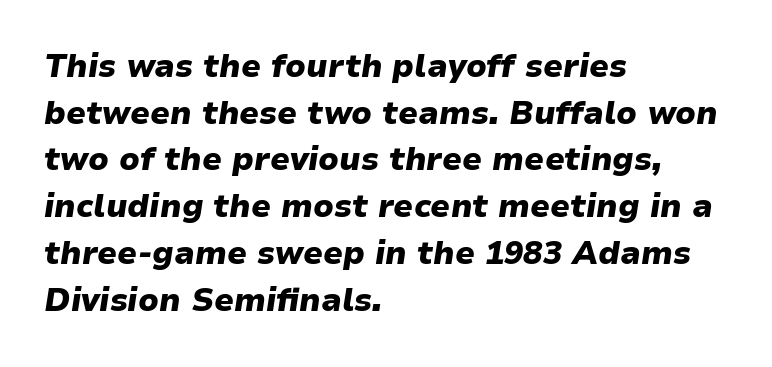
You could call the tracking neutral — neither tight nor loose. A typesetter would mark this as italic. Teacher's note: observe the even left margin — that is flush-left alignment. Leading matches the norm, producing a regular column. No word sits above an underline. The letters are bold, with thick, heavy strokes.
